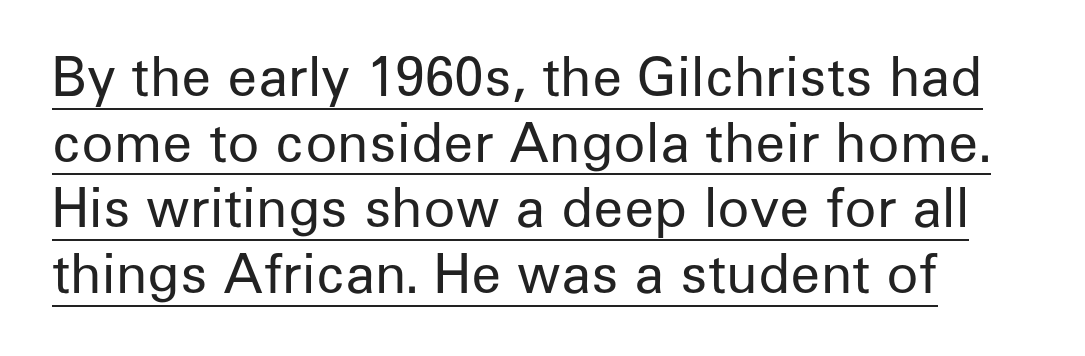
The image shows 53 px regular-weight sans-serif type, upright; set line spacing 1.24x, normal letter spacing, underlined; low stroke contrast and a medium x-height.
